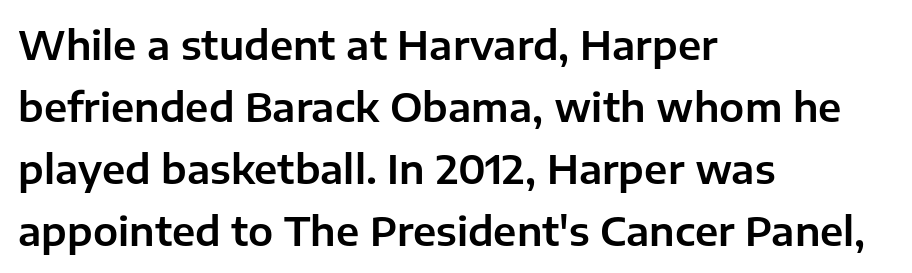
Q: Is the text italic (slanted)? A: No, it is upright.
Q: Is the typeface a serif or a sans-serif typeface? A: Sans-serif.
Q: Is the text underlined? A: No.
Q: How is the paragraph aligned? A: Left-aligned.
Q: Is the spacing between letters normal or unusually wide? A: Normal.
Q: Is the spacing between lines tight, normal or loose? A: Normal.
Q: Width (condensed, normal, or wide)? A: Normal.
Q: Stroke contrast? A: Low.
Q: x-height? A: Medium.
Q: Monospaced? A: No.
